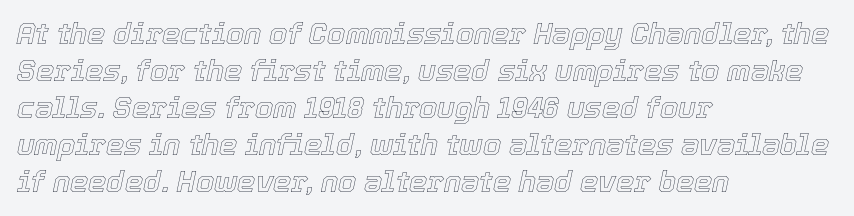
{"italic": "yes", "lean": "right", "slant_degrees": 12, "width": "normal", "x_height": "medium", "monospaced": "no", "underline": "no", "align": "left", "line_spacing": "normal", "line_spacing_ratio": 1.28, "letter_spacing": "normal", "letter_spacing_em": 0.0, "glyph_px": 29}
